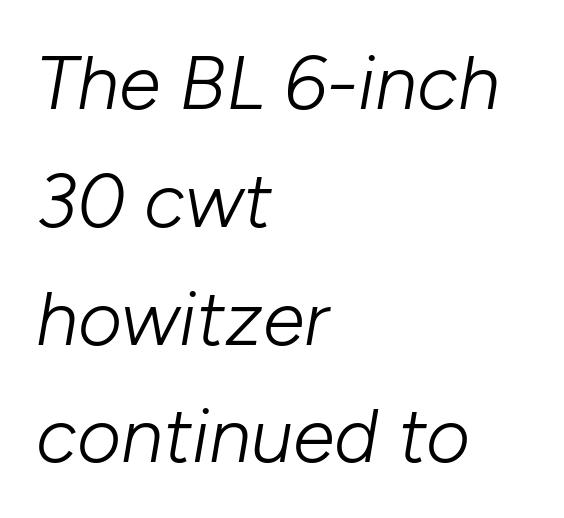
If you measured baseline to baseline, you'd find a middling distance. Yep, that's italic — everything's leaning. Lines of text with bare space underneath. The typeface has the unassuming heft of standard copy or less. Line starts are locked; line ends wander.
